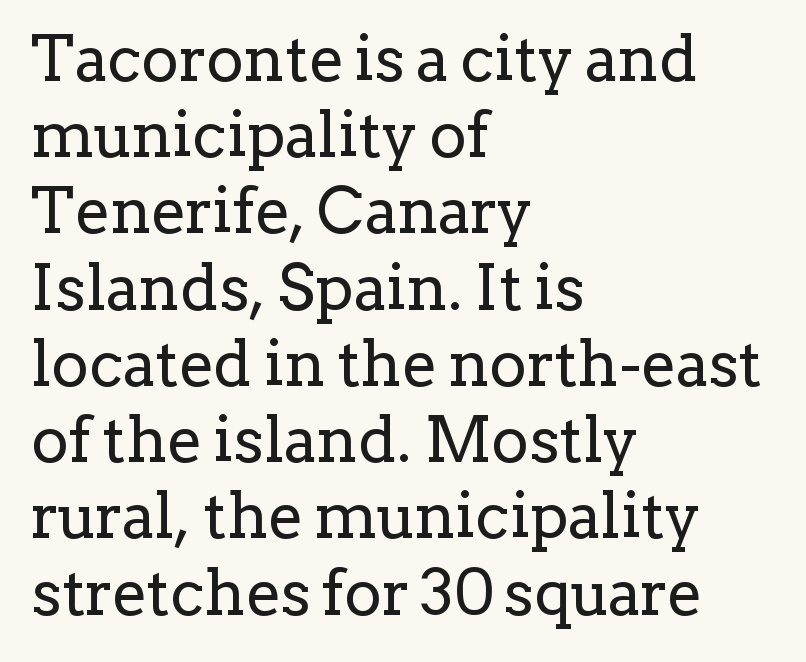
The image shows 63 px regular-weight serif type, upright; set left-aligned, line spacing 1.21x, normal letter spacing, not underlined; low stroke contrast and a medium x-height.
